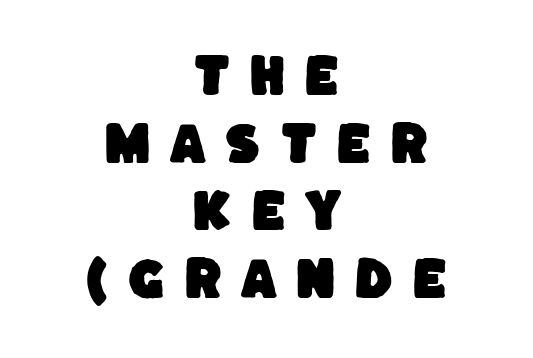
{"serif": "no", "width": "normal", "stroke_contrast": "low", "x_height": "large", "monospaced": "no", "underline": "no", "align": "center", "line_spacing": "normal", "line_spacing_ratio": 1.47, "letter_spacing": "wide", "letter_spacing_em": 0.4, "glyph_px": 46}
